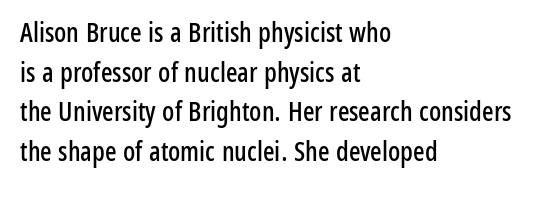
{"italic": "no", "underline": "no", "align": "left", "line_spacing": "normal", "line_spacing_ratio": 1.47, "letter_spacing": "normal", "letter_spacing_em": 0.0, "glyph_px": 27}
